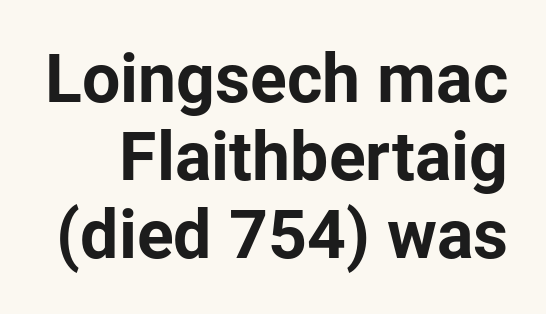
The image shows 68 px bold sans-serif type, upright; set tight line spacing (1.15x), normal letter spacing, not underlined; low stroke contrast and a medium x-height.
